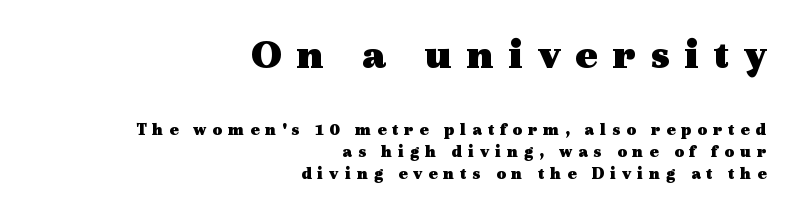
Q: Is the text bold? A: Yes.
Q: Is the text italic (slanted)? A: No, it is upright.
Q: Is the typeface a serif or a sans-serif typeface? A: Serif.
Q: Is the text underlined? A: No.
Q: How is the paragraph aligned? A: Right-aligned.
Q: Is the spacing between letters normal or unusually wide? A: Unusually wide.
Q: Is the spacing between lines tight, normal or loose? A: Normal.
Q: Which block of text is set in a larger size, the first (top) or the second (bottom)? A: The first (top) one.
Q: Width (condensed, normal, or wide)? A: Wide.
Q: x-height? A: Medium.
Q: Monospaced? A: No.
